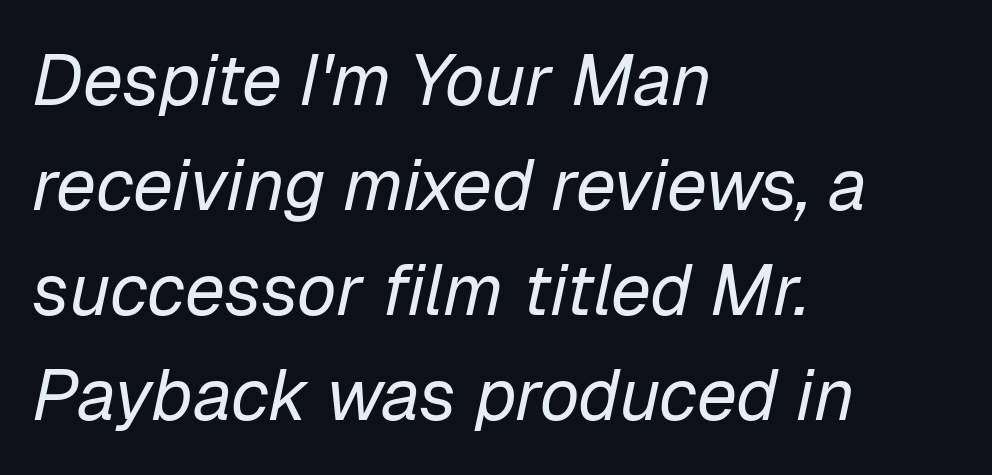
The image shows 72 px regular-weight type, italic (leaning right); set left-aligned, normal line spacing (1.46x), normal letter spacing, not underlined; low stroke contrast and a medium x-height.
